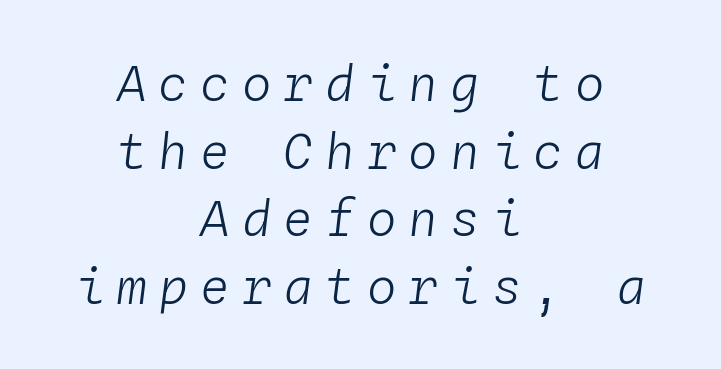
Q: Is the text bold? A: No.
Q: Is the text italic (slanted)? A: Yes, it leans right by about 4 degrees.
Q: Is the text underlined? A: No.
Q: How is the paragraph aligned? A: Centered.
Q: Is the spacing between letters normal or unusually wide? A: Unusually wide.
Q: Is the spacing between lines tight, normal or loose? A: Normal.
Q: Width (condensed, normal, or wide)? A: Normal.
Q: Stroke contrast? A: Low.
Q: x-height? A: Medium.
Q: Monospaced? A: Yes.
